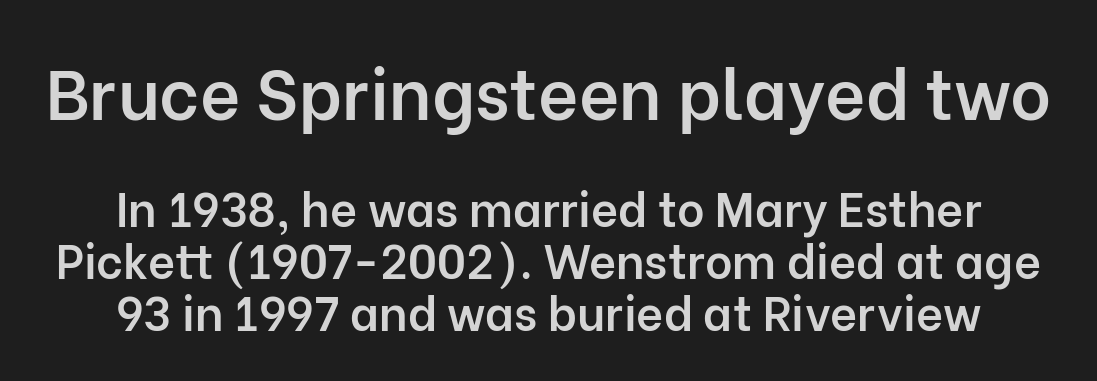
The image shows 70 px semibold sans-serif type, upright; set centered, tight line spacing (1.11x), normal letter spacing, not underlined; the first (top) block is 1.49x larger; low stroke contrast and a medium x-height.
